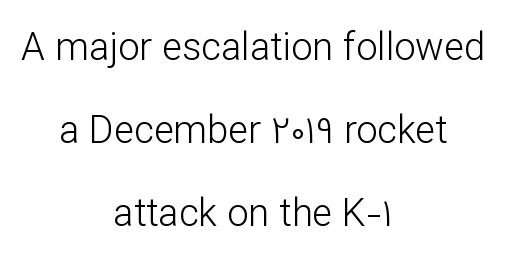
Q: Is the text bold? A: No.
Q: Is the text italic (slanted)? A: No, it is upright.
Q: Is the typeface a serif or a sans-serif typeface? A: Sans-serif.
Q: Is the text underlined? A: No.
Q: How is the paragraph aligned? A: Centered.
Q: Is the spacing between letters normal or unusually wide? A: Normal.
Q: Is the spacing between lines tight, normal or loose? A: Loose.
Q: Width (condensed, normal, or wide)? A: Normal.
Q: Stroke contrast? A: Low.
Q: x-height? A: Medium.
Q: Monospaced? A: No.
